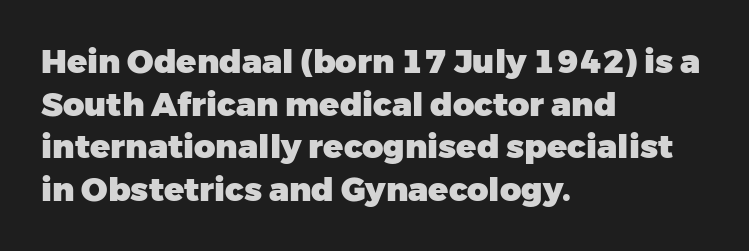
Q: Is the text bold? A: Yes.
Q: Is the text italic (slanted)? A: No, it is upright.
Q: Is the typeface a serif or a sans-serif typeface? A: Sans-serif.
Q: Is the text underlined? A: No.
Q: How is the paragraph aligned? A: Left-aligned.
Q: Is the spacing between letters normal or unusually wide? A: Normal.
Q: Is the spacing between lines tight, normal or loose? A: Normal.
Q: Width (condensed, normal, or wide)? A: Normal.
Q: Stroke contrast? A: Low.
Q: x-height? A: Medium.
Q: Monospaced? A: No.
